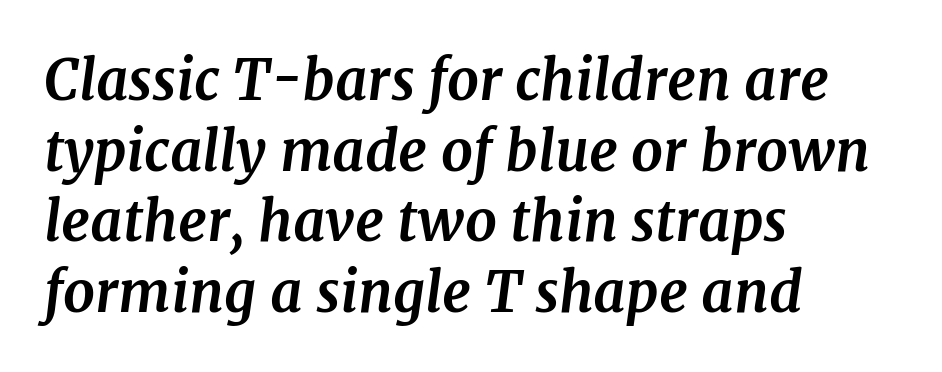
Words appear dense and cohesive because spacing is normal. Compared with a centered layout, this one pins lines to the left instead. The characters look thick and weighty, a clear bold. Underline: absent.
